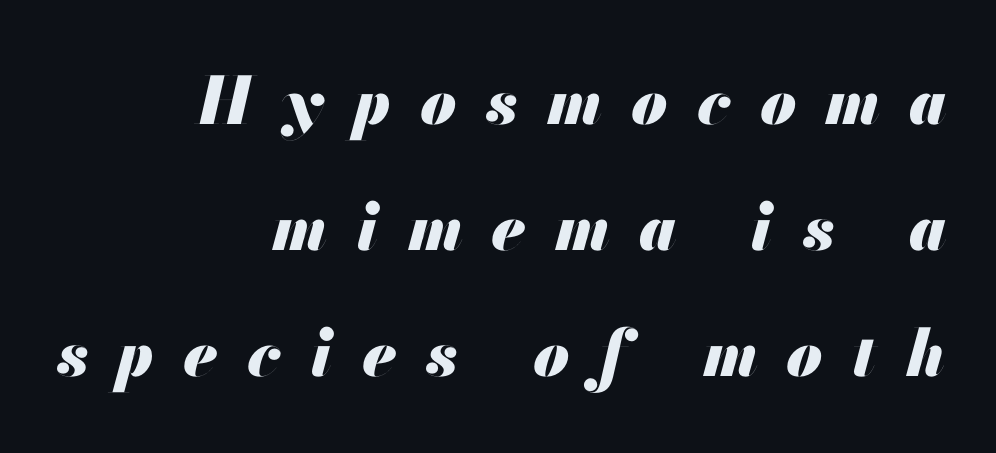
Q: Is the text bold? A: Yes.
Q: Is the text italic (slanted)? A: Yes, it leans right by about 13 degrees.
Q: Is the text underlined? A: No.
Q: How is the paragraph aligned? A: Right-aligned.
Q: Is the spacing between letters normal or unusually wide? A: Unusually wide.
Q: Is the spacing between lines tight, normal or loose? A: Loose.
Q: Width (condensed, normal, or wide)? A: Normal.
Q: Stroke contrast? A: Medium.
Q: x-height? A: Small.
Q: Monospaced? A: No.
